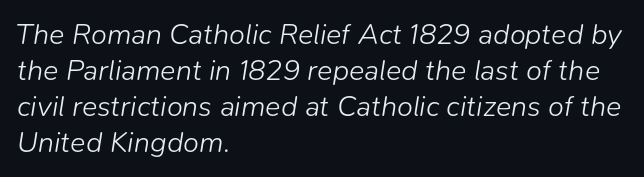
Quick note: italic. The compositor pushed each line to the left boundary. The rendering keeps characters at their native spacing. The passage shown is typed in a proportional face where columns would drift. Weight class: somewhere from thin through regular. Underlining? Definitely not there.
